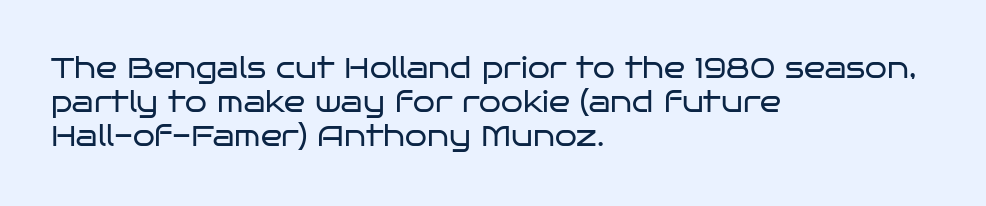
This is not heavy type; no bold has been used. Short note: letters normally spaced. The glyphs are unaccompanied by any horizontal stroke below them. Caption: multi-line text, flush left, ragged right. This sample has the flowing, uneven cadence of proportional lettering. The letters stand straight up with perfectly vertical stems.
